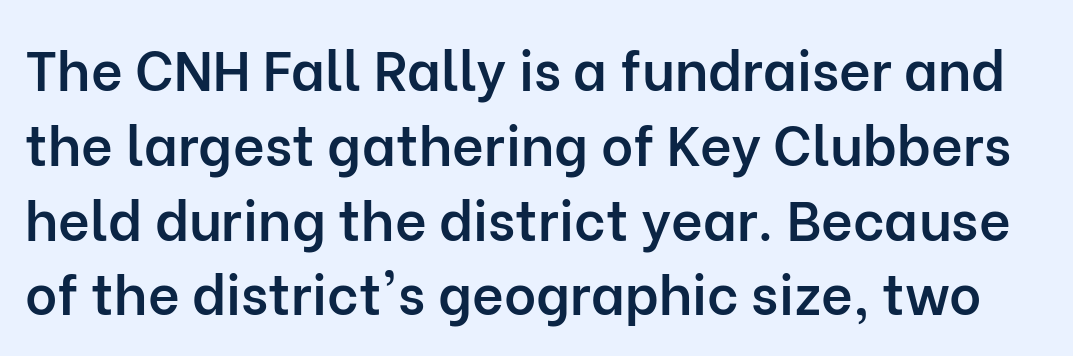
{"serif": "no", "italic": "no", "bold": "semi", "weight": "semibold", "width": "normal", "stroke_contrast": "low", "x_height": "medium", "monospaced": "no", "underline": "no", "line_spacing": "normal", "line_spacing_ratio": 1.36, "letter_spacing": "normal", "letter_spacing_em": 0.0, "glyph_px": 55}
